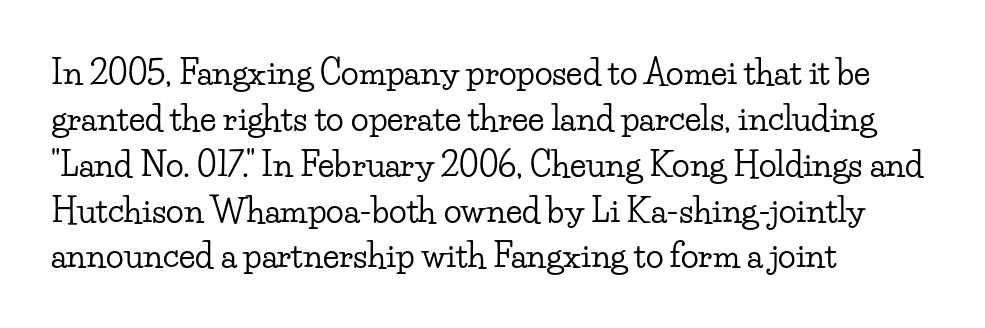
The image shows 33 px wide serif type, upright; set left-aligned, normal line spacing (1.39x), normal letter spacing, not underlined; low stroke contrast and a small x-height.
